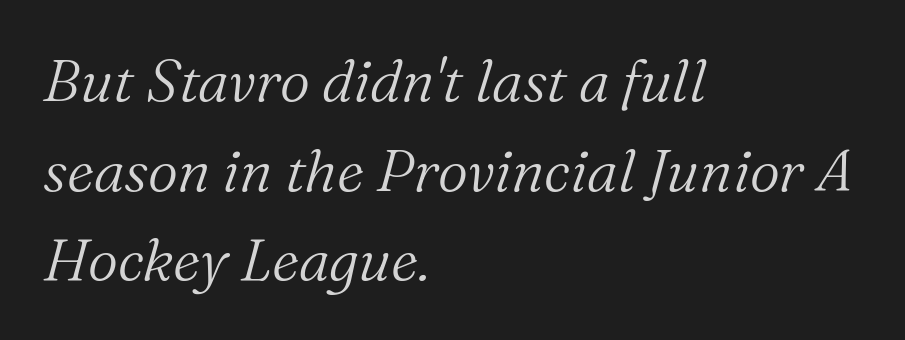
Observe the lean: these are italic letterforms. A quiet, ordinary-to-light weight characterises the typeface. The type is set solid horizontally, with unmodified tracking. The designer left line spacing at the default.
